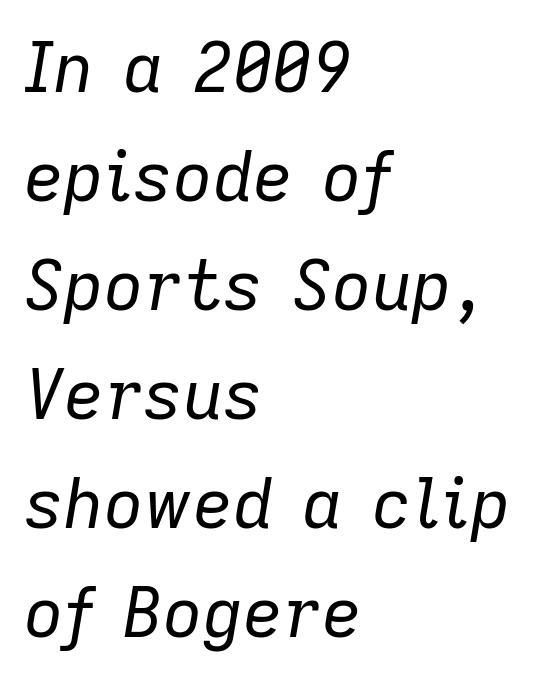
Q: Is the text bold? A: No.
Q: Is the text italic (slanted)? A: Yes, it leans right by about 9 degrees.
Q: Is the text underlined? A: No.
Q: How is the paragraph aligned? A: Left-aligned.
Q: Is the spacing between letters normal or unusually wide? A: Normal.
Q: Is the spacing between lines tight, normal or loose? A: Normal.
Q: Width (condensed, normal, or wide)? A: Normal.
Q: Stroke contrast? A: Low.
Q: x-height? A: Medium.
Q: Monospaced? A: No.
